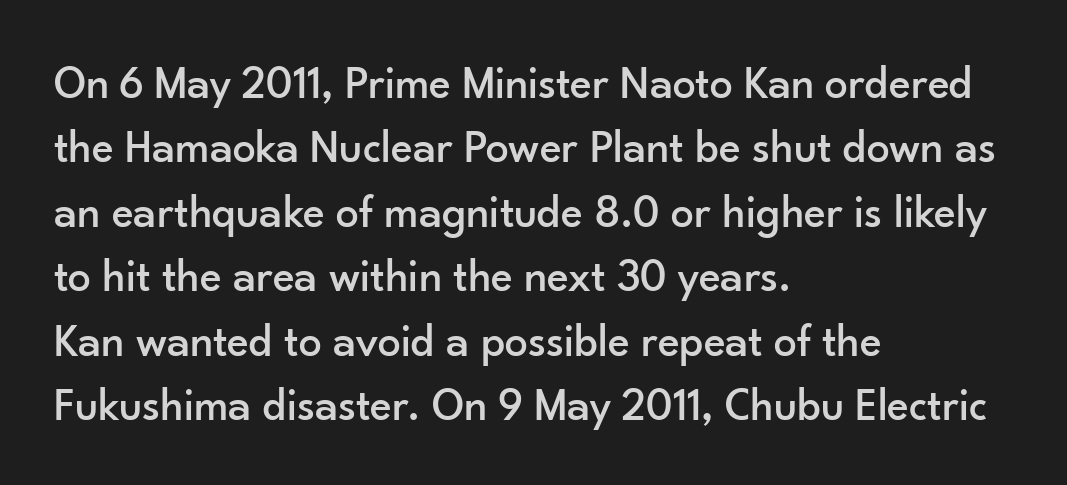
{"serif": "no", "italic": "no", "width": "normal", "stroke_contrast": "low", "x_height": "small", "monospaced": "no", "underline": "no", "align": "left", "line_spacing": "normal", "line_spacing_ratio": 1.4, "letter_spacing": "normal", "letter_spacing_em": 0.0, "glyph_px": 46}
